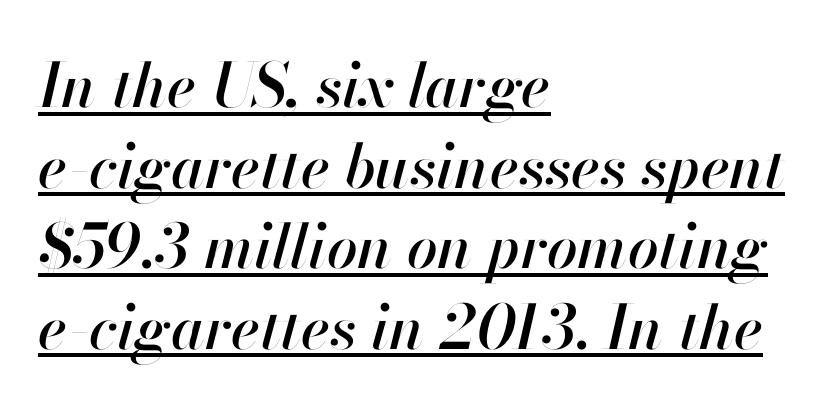
Q: Is the text italic (slanted)? A: Yes, it leans right by about 13 degrees.
Q: Is the text underlined? A: Yes.
Q: How is the paragraph aligned? A: Left-aligned.
Q: Is the spacing between letters normal or unusually wide? A: Normal.
Q: Is the spacing between lines tight, normal or loose? A: Normal.
Q: Width (condensed, normal, or wide)? A: Normal.
Q: Stroke contrast? A: High.
Q: x-height? A: Small.
Q: Monospaced? A: No.
